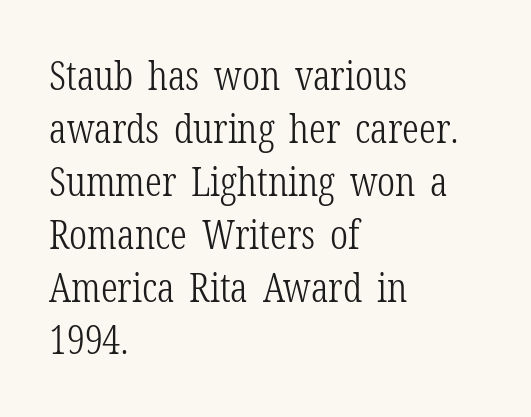
The image shows 41 px light, condensed serif type, upright; set left-aligned, normal line spacing (1.29x), normal letter spacing, not underlined; low stroke contrast and a medium x-height.
